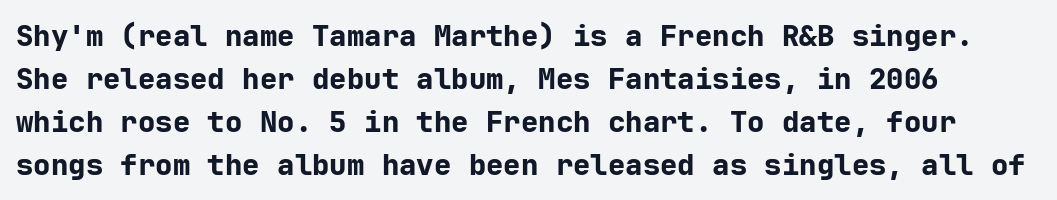
Q: Is the text bold? A: Yes.
Q: Is the text italic (slanted)? A: No, it is upright.
Q: Is the typeface a serif or a sans-serif typeface? A: Sans-serif.
Q: Is the text underlined? A: No.
Q: Is the spacing between letters normal or unusually wide? A: Normal.
Q: Is the spacing between lines tight, normal or loose? A: Normal.
Q: Width (condensed, normal, or wide)? A: Normal.
Q: Stroke contrast? A: Low.
Q: x-height? A: Medium.
